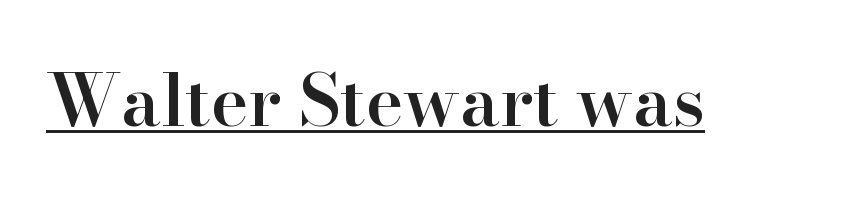
Characters follow at the spacing the type designer built in. The letters carry serifs — small finishing strokes at the ends of their stems. Varying glyph widths throughout — classic text-font behaviour. The sample has been set in demibold, a notch under bold. Does a line run under the words? Yes, clearly. This is roman type, the default non-slanted kind.
